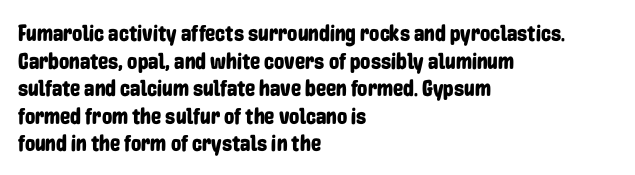
The image shows 23 px text type, upright; set left-aligned, line spacing 1.2x, normal letter spacing, not underlined.
